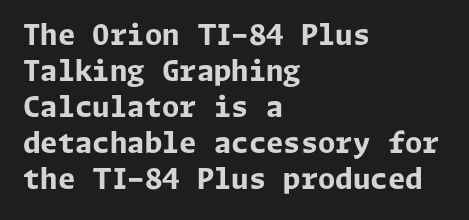
{"serif": "no", "italic": "no", "bold": "yes", "weight": "bold", "width": "normal", "stroke_contrast": "low", "x_height": "medium", "underline": "no", "align": "left", "line_spacing": "normal", "line_spacing_ratio": 1.29, "letter_spacing": "normal", "letter_spacing_em": 0.0, "glyph_px": 28}
